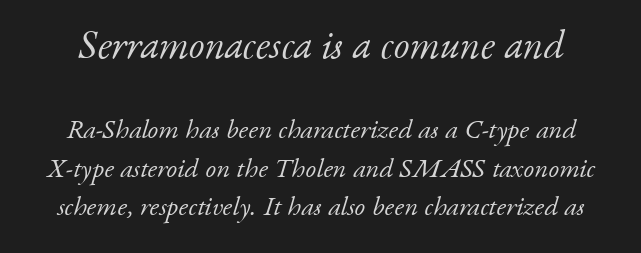
The image shows 40 px light serif type, italic (leaning right); set normal line spacing (1.43x), normal letter spacing, not underlined; the first (top) block is 1.48x larger; low stroke contrast and a small x-height.
